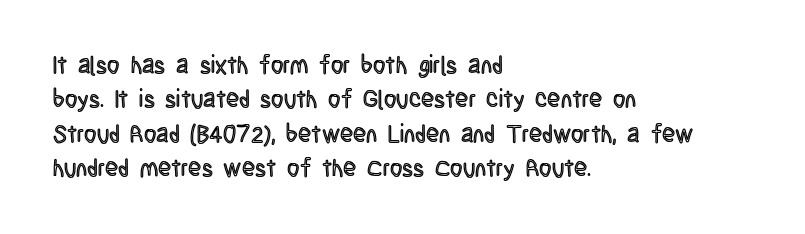
The rows are spaced the way most documents space them. Italic: no, the glyphs are upright roman. Reading down the block, your eye returns to a fixed left position each line. The words here are not underlined. Nothing unusual about the tracking: characters are spaced as the font intends.
